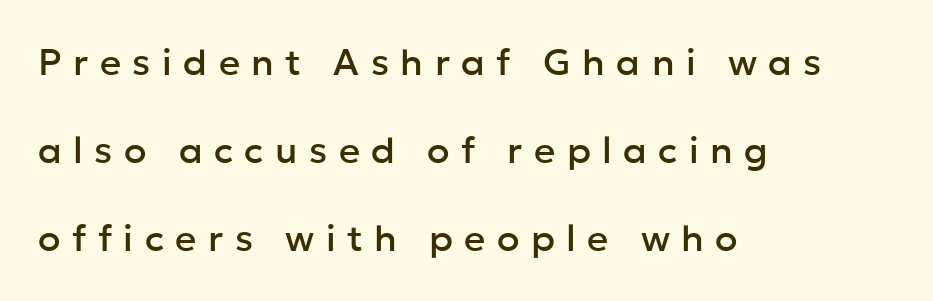
{"serif": "no", "italic": "no", "width": "normal", "stroke_contrast": "low", "x_height": "medium", "monospaced": "no", "underline": "no", "align": "left", "line_spacing": "loose", "line_spacing_ratio": 2.38, "letter_spacing": "wide", "letter_spacing_em": 0.31, "glyph_px": 37}
